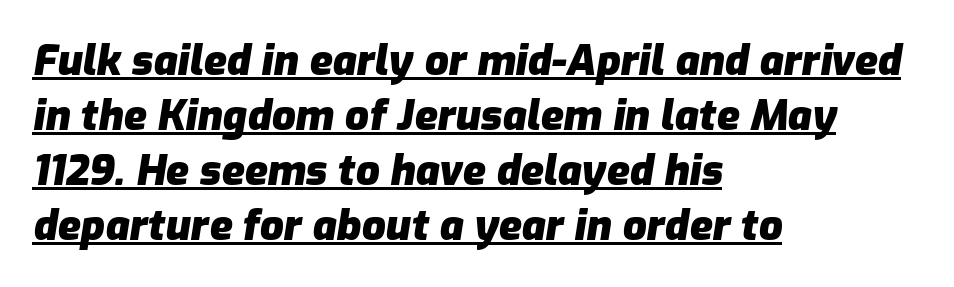
{"italic": "yes", "lean": "right", "slant_degrees": 9, "bold": "yes", "weight": "heavy", "width": "normal", "stroke_contrast": "low", "x_height": "medium", "monospaced": "no", "underline": "yes", "align": "left", "line_spacing": "normal", "line_spacing_ratio": 1.31, "letter_spacing": "normal", "letter_spacing_em": 0.0, "glyph_px": 42}
